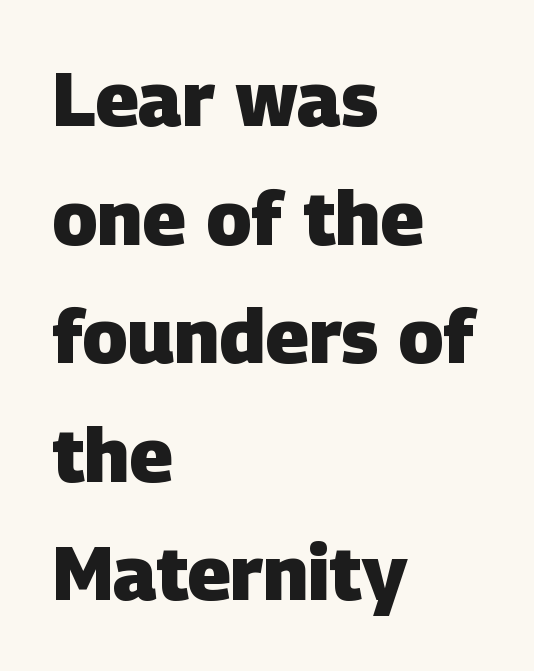
Q: Is the text bold? A: Yes.
Q: Is the typeface a serif or a sans-serif typeface? A: Sans-serif.
Q: Is the text underlined? A: No.
Q: How is the paragraph aligned? A: Left-aligned.
Q: Is the spacing between letters normal or unusually wide? A: Normal.
Q: Is the spacing between lines tight, normal or loose? A: Normal.
Q: Width (condensed, normal, or wide)? A: Normal.
Q: Stroke contrast? A: Low.
Q: x-height? A: Large.
Q: Monospaced? A: No.
